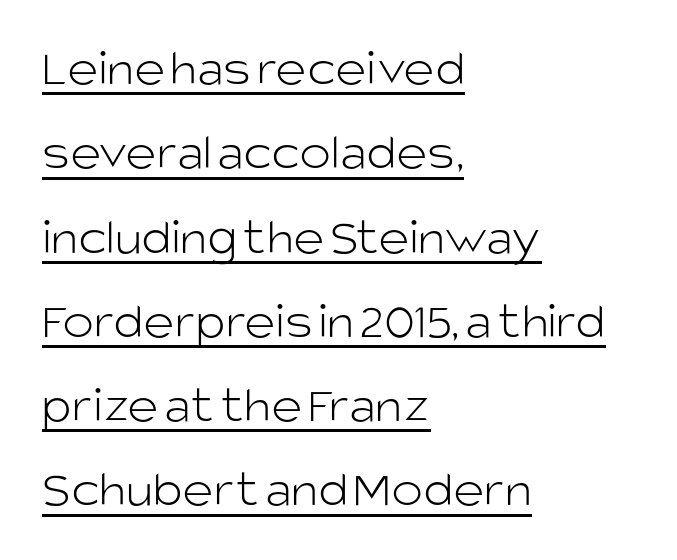
{"serif": "no", "italic": "no", "bold": "no", "weight": "light", "width": "normal", "stroke_contrast": "low", "x_height": "large", "monospaced": "no", "underline": "yes", "align": "left", "line_spacing": "normal", "line_spacing_ratio": 1.59, "letter_spacing": "normal", "letter_spacing_em": 0.0, "glyph_px": 53}
